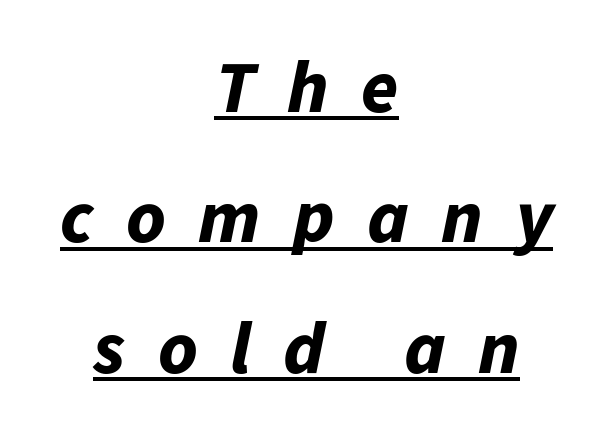
{"italic": "yes", "lean": "right", "slant_degrees": 11, "bold": "yes", "weight": "bold", "width": "normal", "stroke_contrast": "low", "x_height": "medium", "monospaced": "no", "underline": "yes", "align": "center", "line_spacing_ratio": 1.74, "letter_spacing": "wide", "letter_spacing_em": 0.43, "glyph_px": 75}
